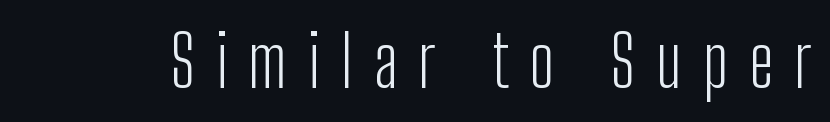
The image shows 70 px light, condensed sans-serif type, upright; set unusually wide letter spacing (+0.3 em), not underlined; low stroke contrast and a medium x-height.
